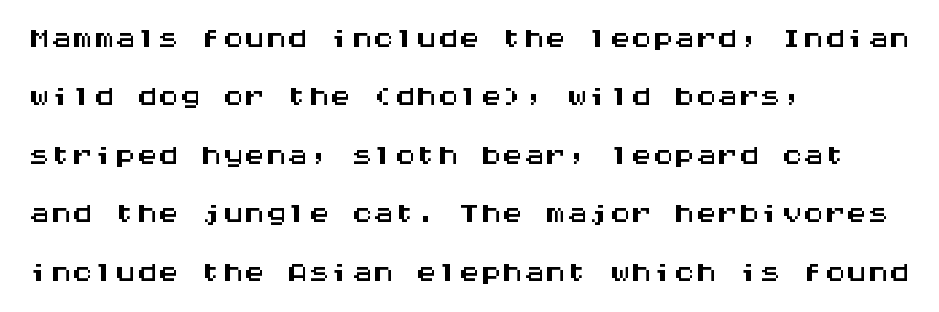
The image shows 43 px wide sans-serif type, upright, monospaced; set left-aligned, normal line spacing (1.36x), normal letter spacing, not underlined; medium stroke contrast and a large x-height.
